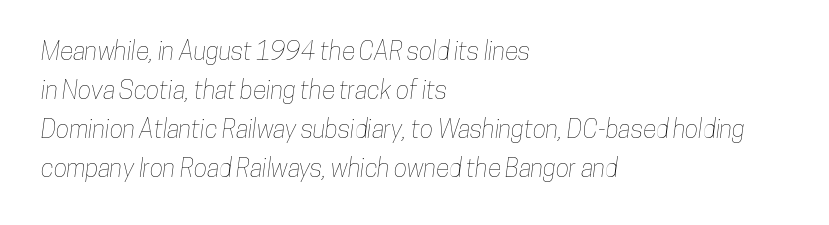
Q: Is the text underlined? A: No.
Q: How is the paragraph aligned? A: Left-aligned.
Q: Is the spacing between letters normal or unusually wide? A: Normal.
Q: Is the spacing between lines tight, normal or loose? A: Normal.
